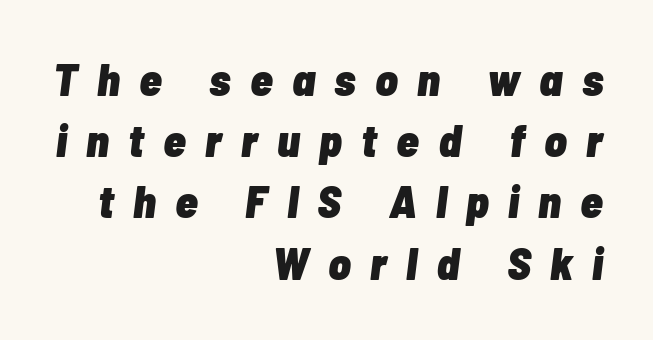
As a designer I'd log this as weight 700, bold. Letter spacing: wide. The area under the type is left untouched. Horizontally, the lines are justified to the trailing edge only.
